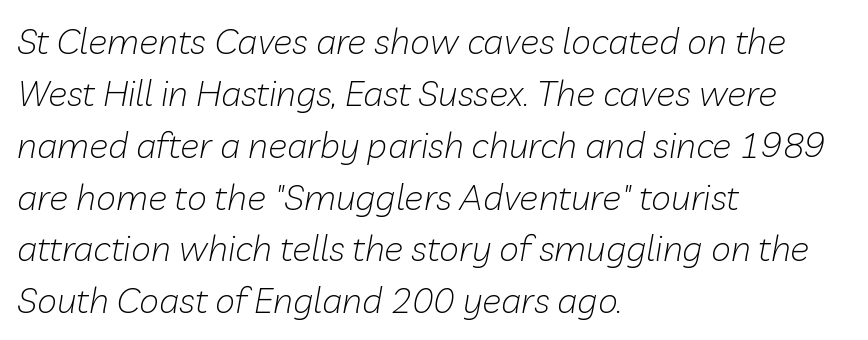
The image shows 36 px light type, italic (leaning right); set left-aligned, normal line spacing (1.44x), normal letter spacing, not underlined; low stroke contrast and a medium x-height.
